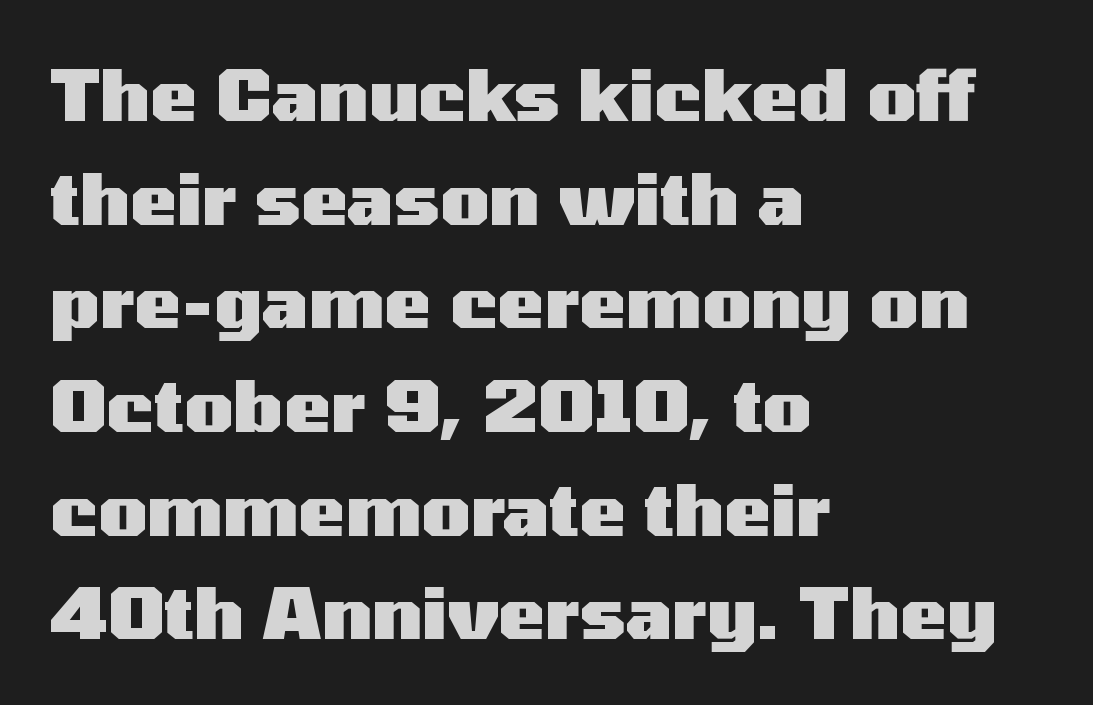
Q: Is the text bold? A: Yes.
Q: Is the text italic (slanted)? A: No, it is upright.
Q: Is the typeface a serif or a sans-serif typeface? A: Sans-serif.
Q: Is the text underlined? A: No.
Q: How is the paragraph aligned? A: Left-aligned.
Q: Is the spacing between letters normal or unusually wide? A: Normal.
Q: Is the spacing between lines tight, normal or loose? A: Normal.
Q: Width (condensed, normal, or wide)? A: Wide.
Q: Stroke contrast? A: Medium.
Q: x-height? A: Medium.
Q: Monospaced? A: No.
